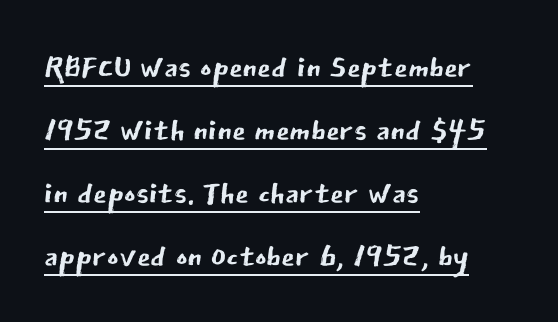
You can tell from the bare stems that sans-serif type was used. A baseline rule has been typeset under these characters. The passage shown is typed in a proportional face where columns would drift. Stroke mass is kept to a normal reading level or below. Regarding leading, the lines here are spaced in the standard way.
